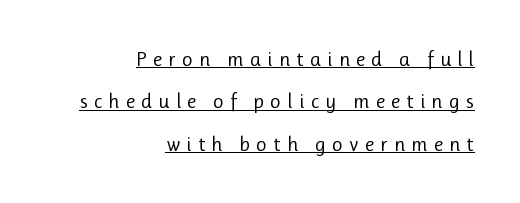
The image shows 21 px text type, upright; set right-aligned, loose line spacing (2.02x), unusually wide letter spacing (+0.29 em), underlined.
